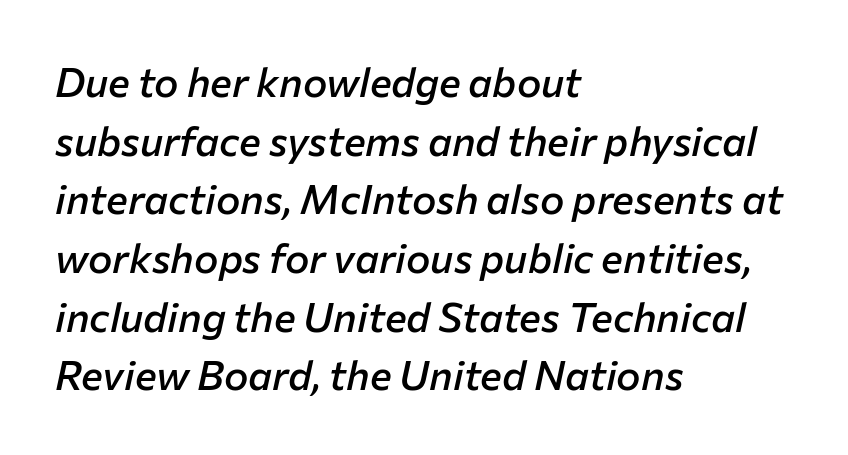
Q: Is the text bold? A: Semi-bold.
Q: Is the text italic (slanted)? A: Yes, it leans right by about 12 degrees.
Q: Is the text underlined? A: No.
Q: How is the paragraph aligned? A: Left-aligned.
Q: Is the spacing between letters normal or unusually wide? A: Normal.
Q: Is the spacing between lines tight, normal or loose? A: Normal.
Q: Width (condensed, normal, or wide)? A: Normal.
Q: Stroke contrast? A: Low.
Q: x-height? A: Medium.
Q: Monospaced? A: No.
